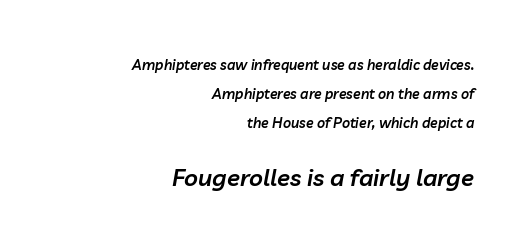
{"italic": "yes", "lean": "right", "slant_degrees": 10, "bold": "semi", "underline": "no", "align": "right", "line_spacing": "loose", "line_spacing_ratio": 2.07, "letter_spacing": "normal", "letter_spacing_em": 0.0, "larger_block": "second", "size_ratio": 1.71, "glyph_px": 24}
